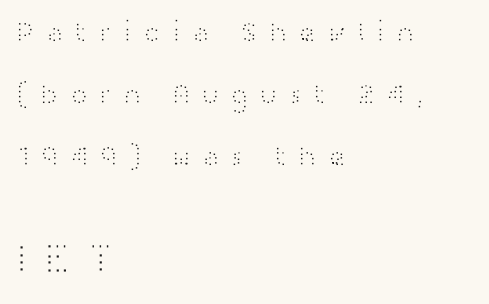
The image shows 43 px light, wide sans-serif type, upright; set left-aligned, loose line spacing (2.13x), unusually wide letter spacing (+0.34 em), not underlined; the second (bottom) block is 1.48x larger; high stroke contrast and a medium x-height.
